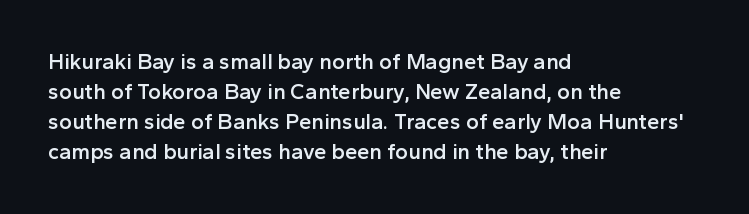
The image shows 22 px text type, upright; set left-aligned, normal line spacing (1.37x), normal letter spacing, not underlined.
